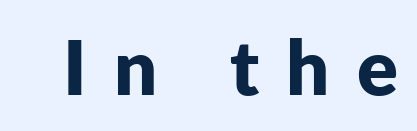
The image shows 76 px bold sans-serif type, upright; set unusually wide letter spacing (+0.36 em), not underlined; low stroke contrast and a medium x-height.
